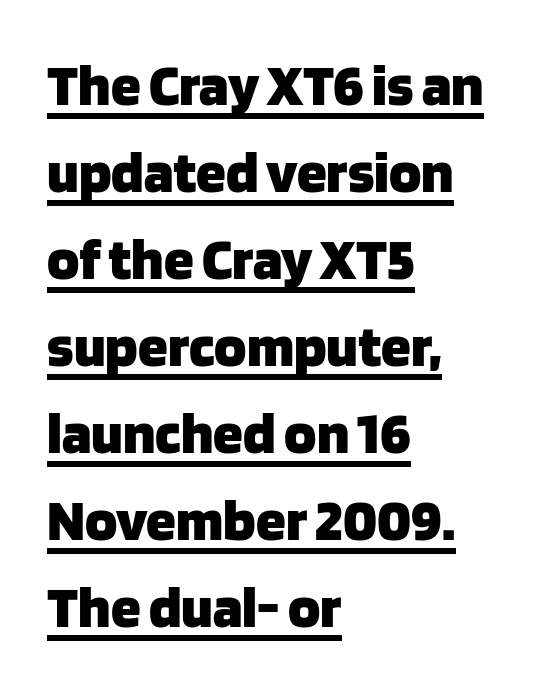
{"serif": "no", "italic": "no", "bold": "yes", "weight": "heavy", "width": "normal", "stroke_contrast": "low", "x_height": "large", "monospaced": "no", "underline": "yes", "align": "left", "line_spacing": "normal", "line_spacing_ratio": 1.45, "letter_spacing": "normal", "letter_spacing_em": 0.0, "glyph_px": 60}
